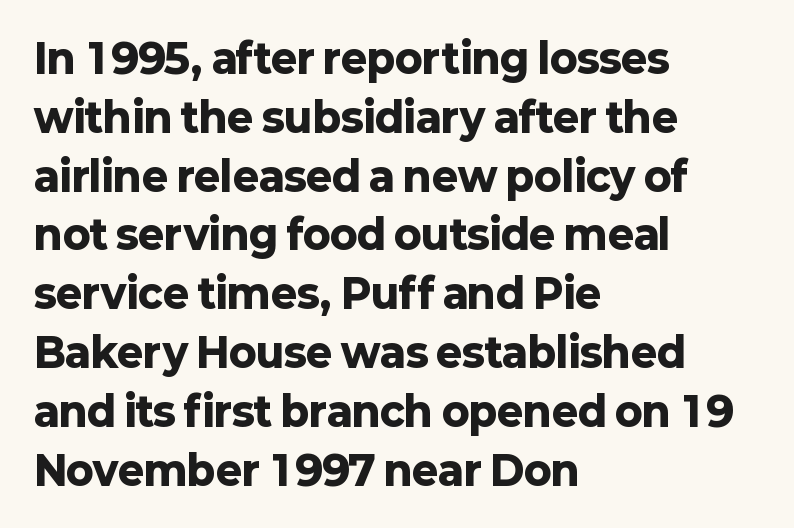
The image shows 40 px heavy sans-serif type, upright; set left-aligned, normal line spacing (1.47x), normal letter spacing, not underlined; low stroke contrast and a medium x-height.
